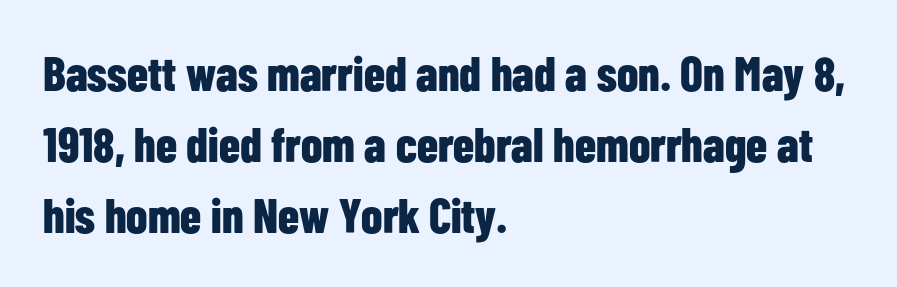
Q: Is the text bold? A: Yes.
Q: Is the text italic (slanted)? A: No, it is upright.
Q: Is the typeface a serif or a sans-serif typeface? A: Sans-serif.
Q: Is the text underlined? A: No.
Q: How is the paragraph aligned? A: Left-aligned.
Q: Is the spacing between letters normal or unusually wide? A: Normal.
Q: Is the spacing between lines tight, normal or loose? A: Normal.
Q: Width (condensed, normal, or wide)? A: Condensed.
Q: Stroke contrast? A: Low.
Q: x-height? A: Medium.
Q: Monospaced? A: No.
